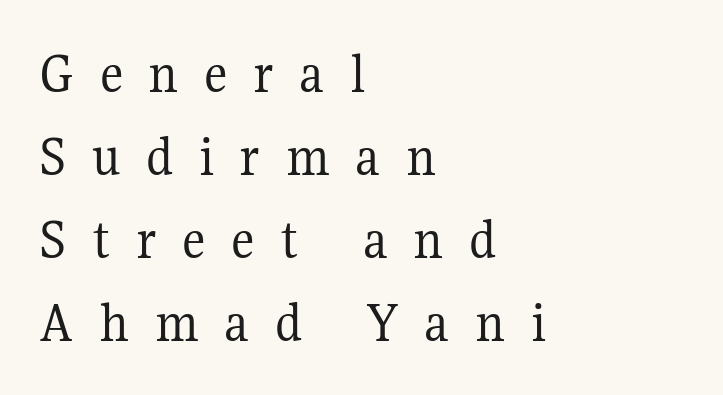
{"serif": "yes", "italic": "no", "bold": "no", "weight": "regular", "width": "normal", "stroke_contrast": "medium", "x_height": "medium", "monospaced": "no", "underline": "no", "align": "left", "line_spacing": "normal", "line_spacing_ratio": 1.43, "letter_spacing": "wide", "letter_spacing_em": 0.44, "glyph_px": 58}
